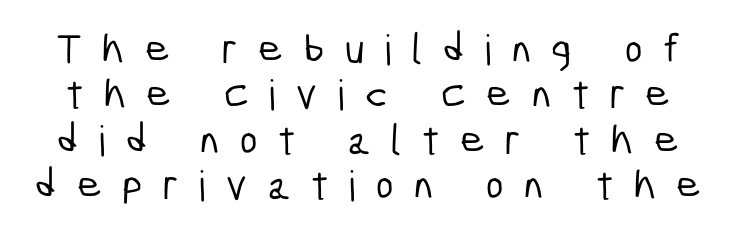
{"serif": "no", "width": "condensed", "stroke_contrast": "low", "x_height": "medium", "monospaced": "no", "underline": "no", "line_spacing": "tight", "line_spacing_ratio": 1.08, "letter_spacing": "wide", "letter_spacing_em": 0.49, "glyph_px": 42}
